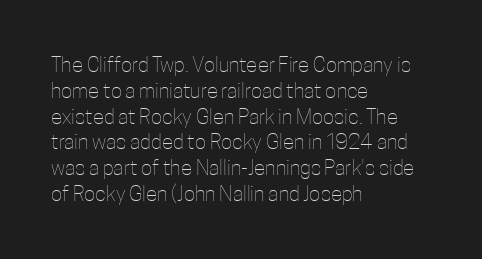
The image shows 21 px text type, upright; set left-aligned, line spacing 1.23x, normal letter spacing, not underlined.
